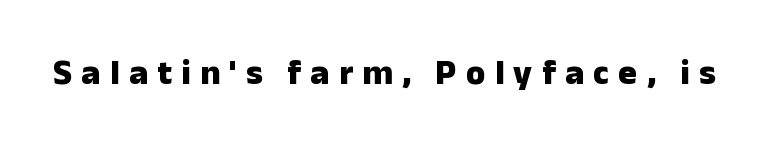
{"serif": "no", "italic": "no", "bold": "yes", "weight": "heavy", "width": "normal", "stroke_contrast": "low", "x_height": "medium", "monospaced": "no", "underline": "no", "letter_spacing": "wide", "letter_spacing_em": 0.27, "glyph_px": 35}
